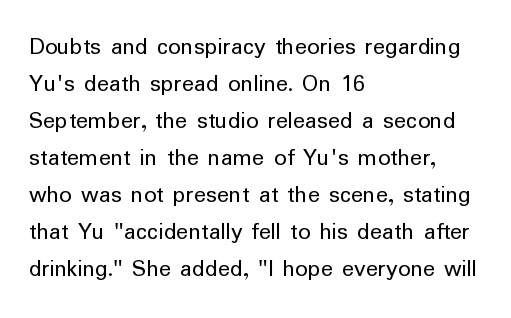
The image shows 25 px text type, upright; set left-aligned, normal line spacing (1.48x), normal letter spacing, not underlined.
